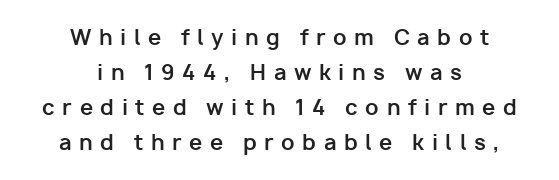
The image shows 21 px bold type, upright; set centered, normal line spacing (1.67x), unusually wide letter spacing (+0.36 em), not underlined.
